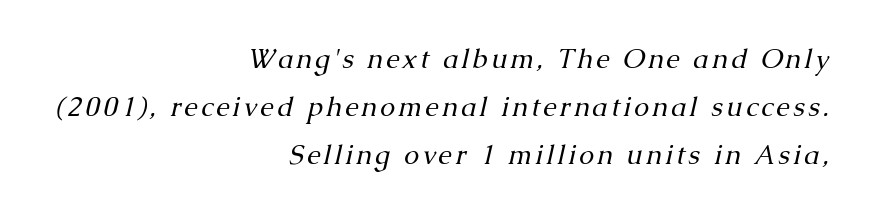
The image shows 27 px text type, italic (leaning right); set right-aligned, line spacing 1.78x, not underlined.
